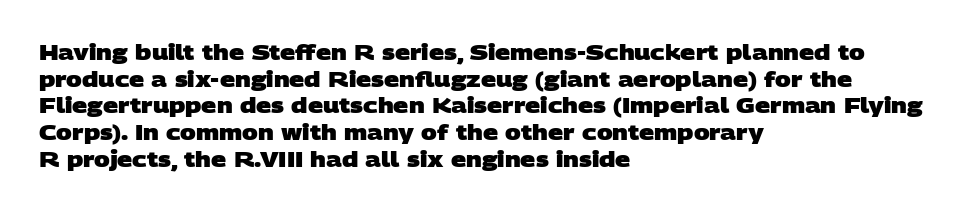
{"bold": "yes", "underline": "no", "align": "left", "line_spacing": "normal", "line_spacing_ratio": 1.27, "letter_spacing": "normal", "letter_spacing_em": 0.0, "glyph_px": 21}
